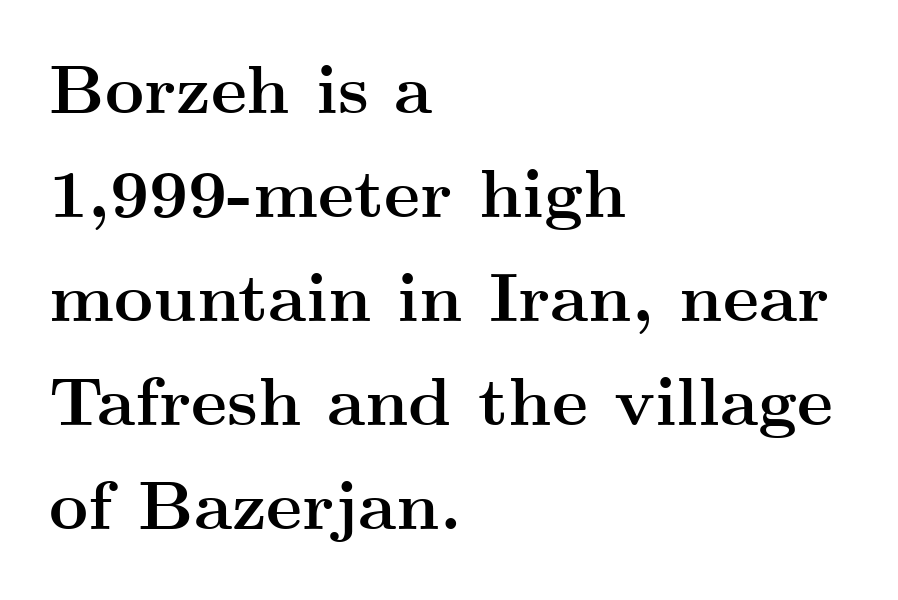
Q: Is the text bold? A: Yes.
Q: Is the text italic (slanted)? A: No, it is upright.
Q: Is the typeface a serif or a sans-serif typeface? A: Serif.
Q: Is the text underlined? A: No.
Q: How is the paragraph aligned? A: Left-aligned.
Q: Is the spacing between letters normal or unusually wide? A: Normal.
Q: Is the spacing between lines tight, normal or loose? A: Normal.
Q: Width (condensed, normal, or wide)? A: Wide.
Q: Stroke contrast? A: Medium.
Q: x-height? A: Small.
Q: Monospaced? A: No.
